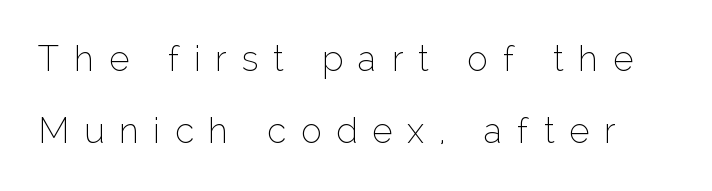
Q: Is the text bold? A: No.
Q: Is the text italic (slanted)? A: No, it is upright.
Q: Is the typeface a serif or a sans-serif typeface? A: Sans-serif.
Q: Is the text underlined? A: No.
Q: Is the spacing between letters normal or unusually wide? A: Unusually wide.
Q: Is the spacing between lines tight, normal or loose? A: Loose.
Q: Width (condensed, normal, or wide)? A: Normal.
Q: Stroke contrast? A: Low.
Q: x-height? A: Medium.
Q: Monospaced? A: No.
